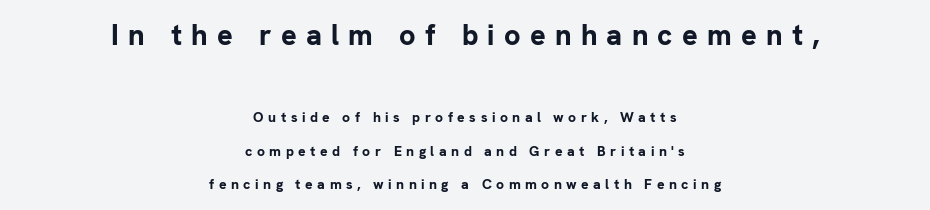
{"serif": "no", "italic": "no", "bold": "yes", "weight": "bold", "width": "normal", "stroke_contrast": "low", "x_height": "medium", "monospaced": "no", "underline": "no", "align": "center", "line_spacing": "loose", "line_spacing_ratio": 2.38, "letter_spacing": "wide", "letter_spacing_em": 0.32, "larger_block": "first", "size_ratio": 2.07, "glyph_px": 29}
